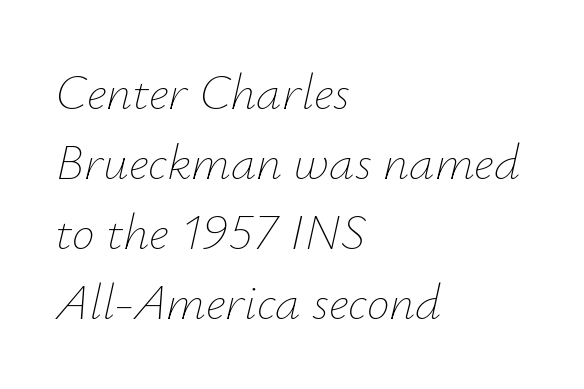
Q: Is the text bold? A: No.
Q: Is the text italic (slanted)? A: Yes, it leans right by about 12 degrees.
Q: Is the text underlined? A: No.
Q: How is the paragraph aligned? A: Left-aligned.
Q: Is the spacing between letters normal or unusually wide? A: Normal.
Q: Is the spacing between lines tight, normal or loose? A: Normal.
Q: Width (condensed, normal, or wide)? A: Normal.
Q: Stroke contrast? A: Low.
Q: x-height? A: Small.
Q: Monospaced? A: No.
